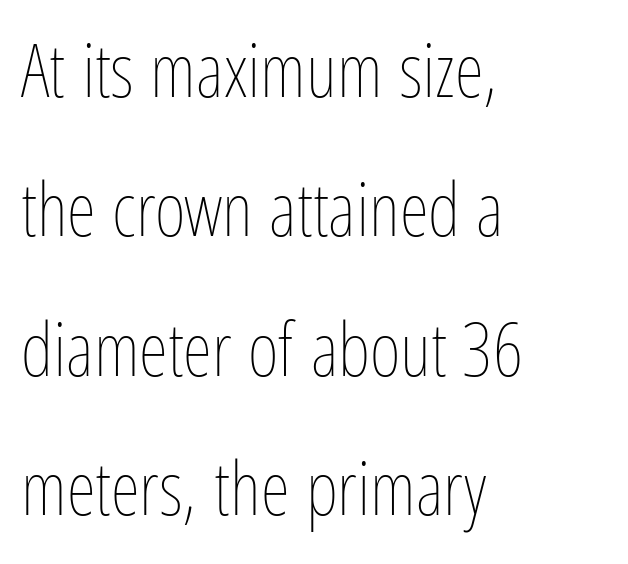
The image shows 75 px thin, condensed type, upright; set left-aligned, line spacing 1.86x, normal letter spacing, not underlined; low stroke contrast and a medium x-height.
